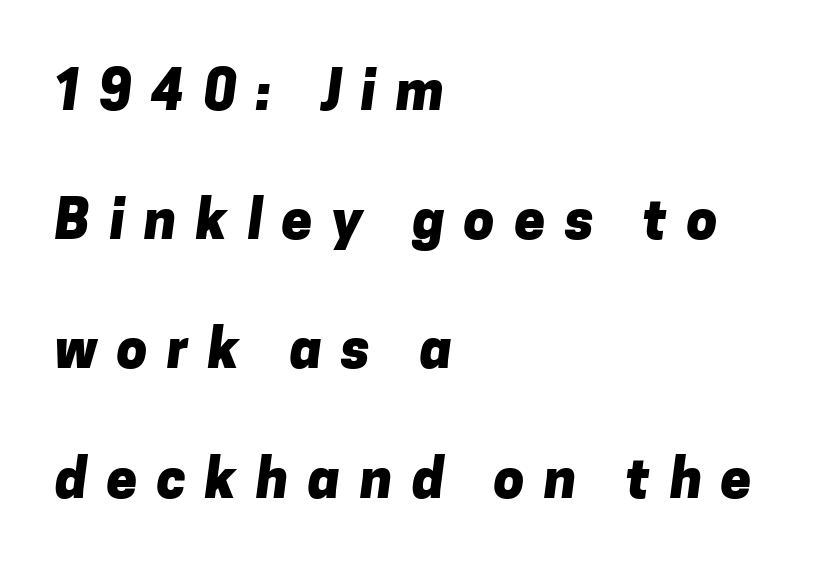
Successive baselines arrive slowly, with a big drop between each. Visually the block forms a straight wall on the left and a jagged coastline on the right. Each word looks stretched out because of the extra space between its letters. Does the type have serifs? No, each stem ends abruptly. Weight: bold. The gap between lines stays unmarked.
